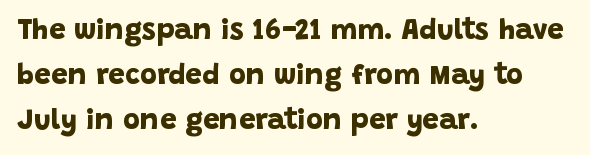
The image shows 29 px bold sans-serif type; set left-aligned, normal line spacing (1.56x), normal letter spacing, not underlined; low stroke contrast and a large x-height.
